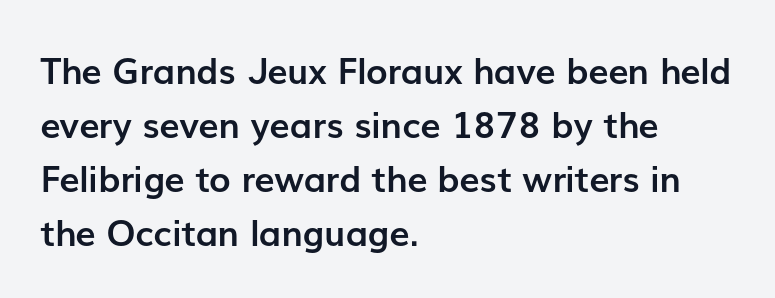
Q: Is the text bold? A: Yes.
Q: Is the text italic (slanted)? A: No, it is upright.
Q: Is the typeface a serif or a sans-serif typeface? A: Sans-serif.
Q: Is the text underlined? A: No.
Q: How is the paragraph aligned? A: Left-aligned.
Q: Is the spacing between letters normal or unusually wide? A: Normal.
Q: Is the spacing between lines tight, normal or loose? A: Normal.
Q: Width (condensed, normal, or wide)? A: Normal.
Q: Stroke contrast? A: Low.
Q: x-height? A: Medium.
Q: Monospaced? A: No.
